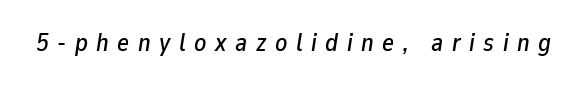
Q: Is the text italic (slanted)? A: Yes, it leans right by about 9 degrees.
Q: Is the text underlined? A: No.
Q: Is the spacing between letters normal or unusually wide? A: Unusually wide.
